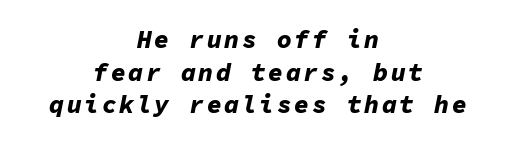
{"italic": "yes", "lean": "right", "slant_degrees": 11, "bold": "yes", "underline": "no", "align": "center", "line_spacing": "normal", "line_spacing_ratio": 1.31, "glyph_px": 25}
